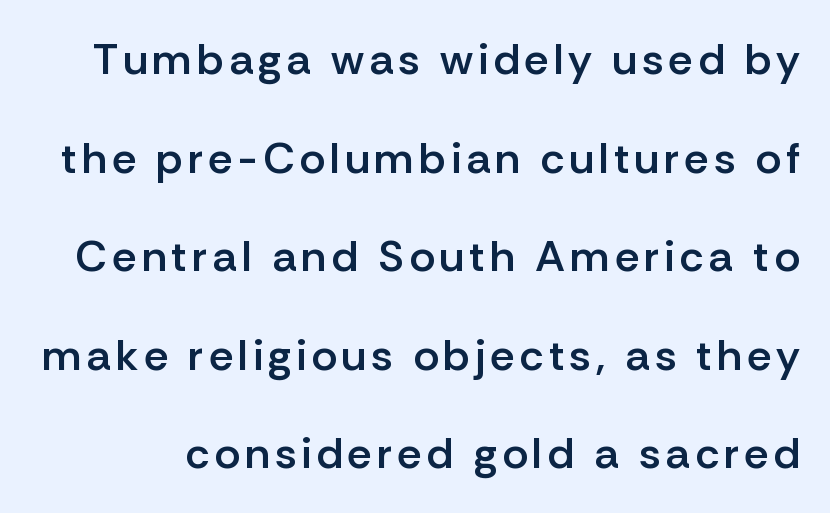
Typographic density is moderately raised because the face is semibold. Here the designer chose a conventional face with non-uniform glyph widths. This sample trades compactness for vertical openness between lines. The glyphs are unaccompanied by any horizontal stroke below them. Classification — sans serif. These lines were composed using upright roman letters.
